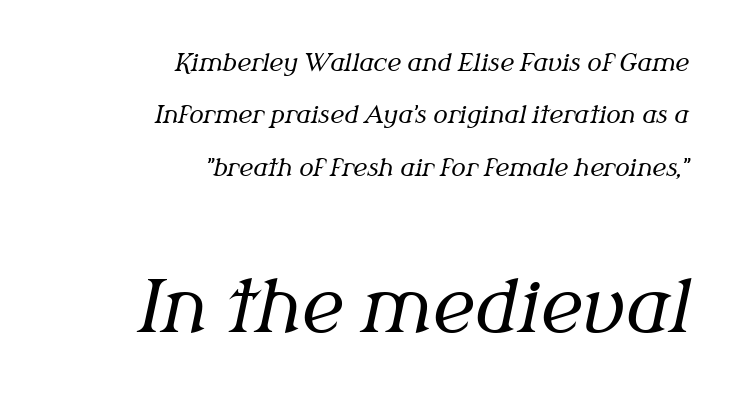
The image shows 72 px regular-weight serif type, italic (leaning right); set right-aligned, loose line spacing (2.18x), normal letter spacing, not underlined; the second (bottom) block is 3.0x larger; medium stroke contrast and a medium x-height.
